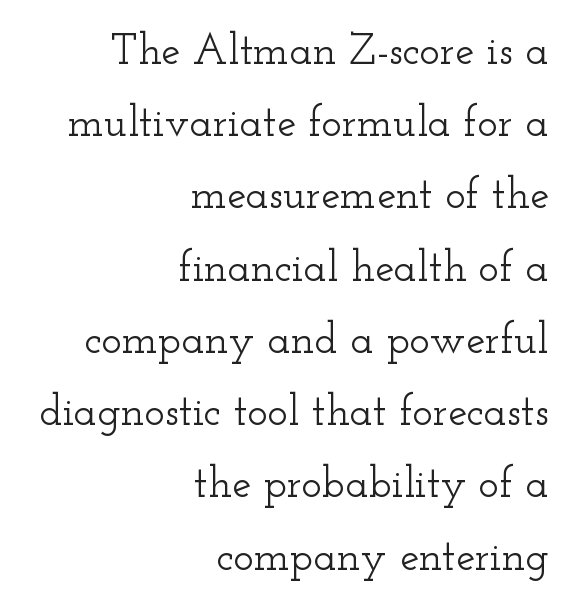
Stroke terminals: seriffed. Compared with typical paragraphs, the rows here are spaced about the same. The space directly below the letters is spotless. These lines are rendered in a variable-pitch font. Rendered with straight, roman letterforms.
